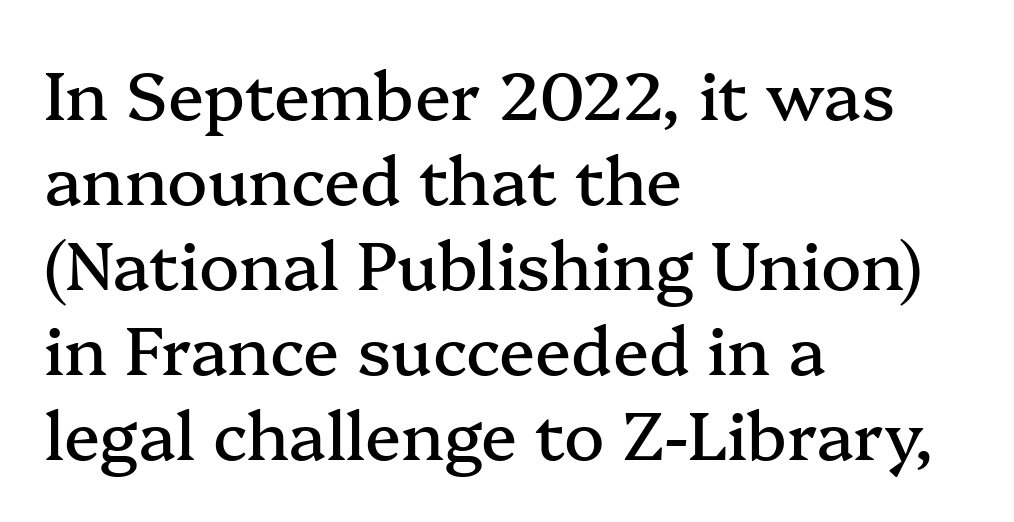
{"serif": "yes", "italic": "no", "width": "normal", "stroke_contrast": "medium", "x_height": "medium", "monospaced": "no", "underline": "no", "align": "left", "line_spacing": "normal", "line_spacing_ratio": 1.27, "letter_spacing": "normal", "letter_spacing_em": 0.0, "glyph_px": 67}
